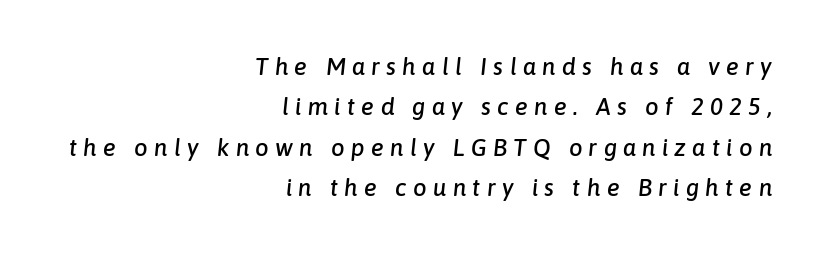
Tracking here is generous; glyphs stand well apart from one another. The font's italic variant was chosen for this text. This rendering uses right alignment, leaving the left contour irregular. The passage shown is not underscored anywhere. The designer left line spacing at the default.
